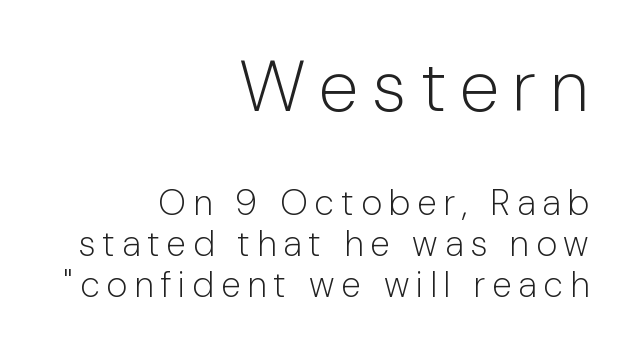
The image shows 72 px light sans-serif type, upright; set right-aligned, tight line spacing (1.14x), not underlined; the first (top) block is 2.0x larger; low stroke contrast and a medium x-height.
